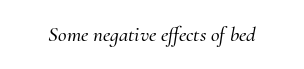
{"italic": "yes", "lean": "right", "slant_degrees": 10, "underline": "no", "letter_spacing": "normal", "letter_spacing_em": 0.0, "glyph_px": 21}
